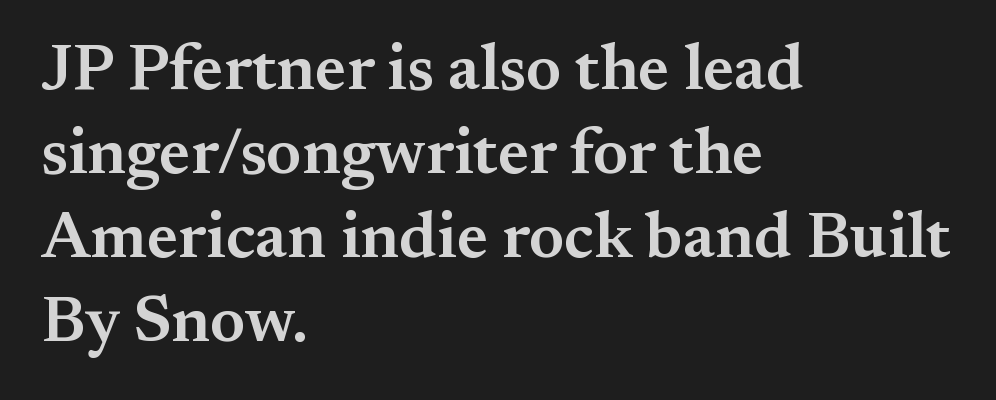
{"serif": "yes", "italic": "no", "bold": "semi", "weight": "semibold", "width": "normal", "stroke_contrast": "medium", "x_height": "small", "monospaced": "no", "underline": "no", "align": "left", "line_spacing": "normal", "line_spacing_ratio": 1.29, "letter_spacing": "normal", "letter_spacing_em": 0.0, "glyph_px": 65}
